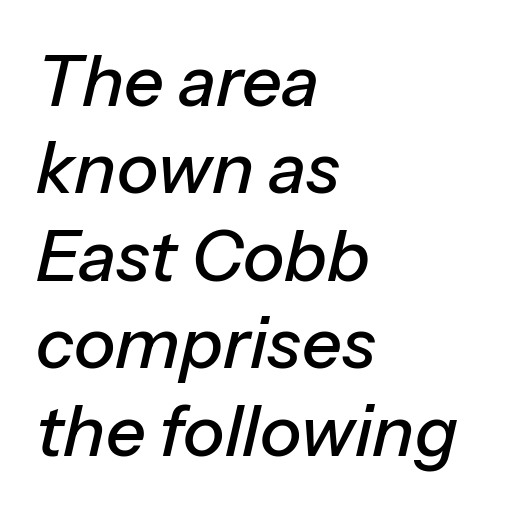
This sample uses an oblique cut, with every glyph tilted off the vertical. Quick note: underline off. You could call the tracking neutral — neither tight nor loose. The line-height multiplier appears to be the usual default.
